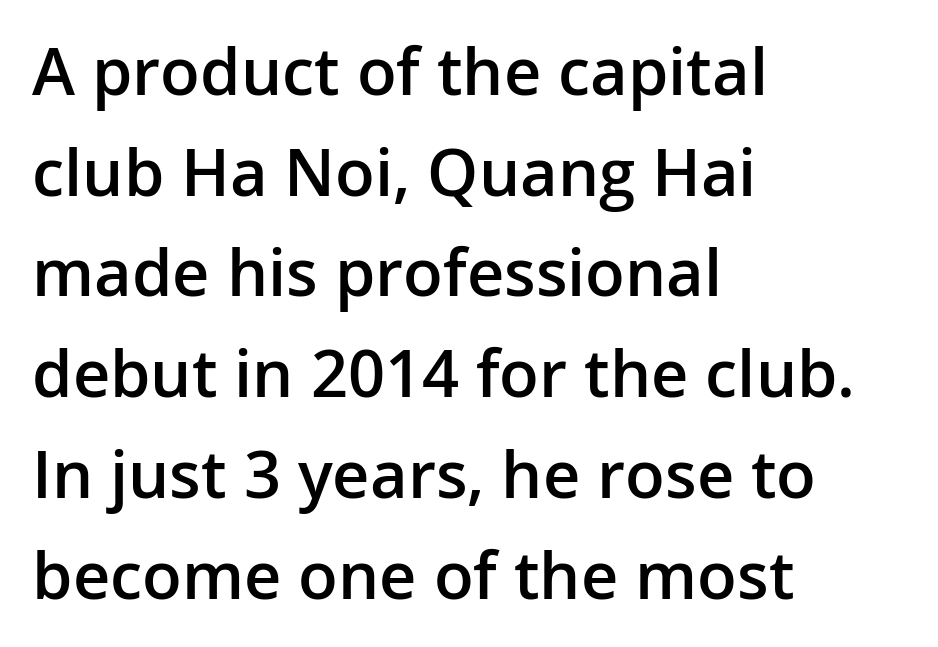
The image shows 65 px semibold sans-serif type, upright; set left-aligned, normal line spacing (1.55x), normal letter spacing, not underlined; low stroke contrast and a medium x-height.
